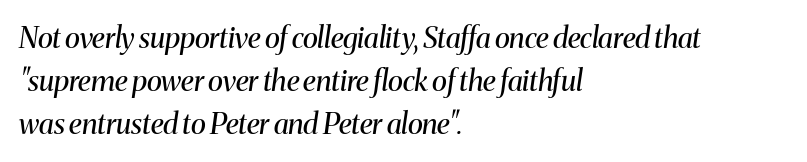
Q: Is the text bold? A: No.
Q: Is the text italic (slanted)? A: Yes, it leans right by about 8 degrees.
Q: Is the typeface a serif or a sans-serif typeface? A: Serif.
Q: Is the text underlined? A: No.
Q: How is the paragraph aligned? A: Left-aligned.
Q: Is the spacing between letters normal or unusually wide? A: Normal.
Q: Is the spacing between lines tight, normal or loose? A: Normal.
Q: Width (condensed, normal, or wide)? A: Normal.
Q: Stroke contrast? A: Medium.
Q: x-height? A: Medium.
Q: Monospaced? A: No.
